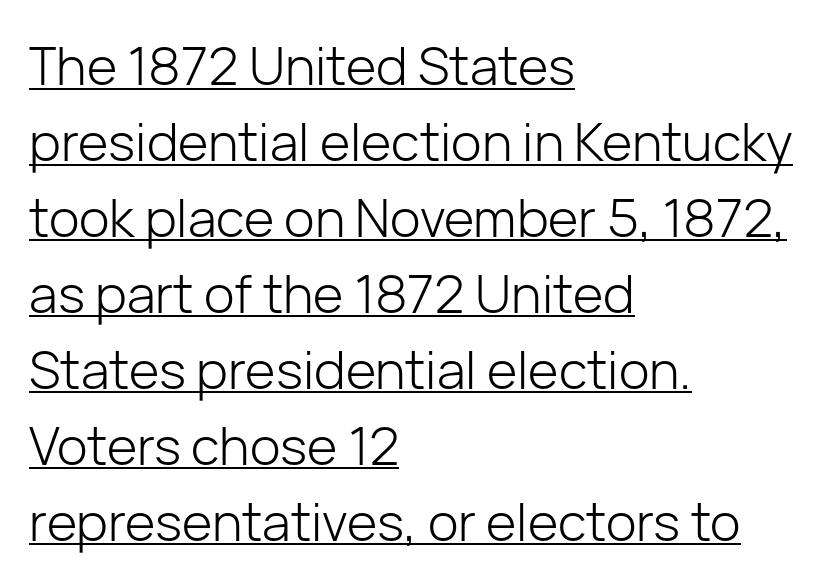
The sample's only ornament is a line tracing under the words. No italicization has been applied; the sample stays upright. The type is set solid horizontally, with unmodified tracking. Note: no serifs on the glyphs. Each letter keeps its own natural width here, so spacing adapts to shape.
